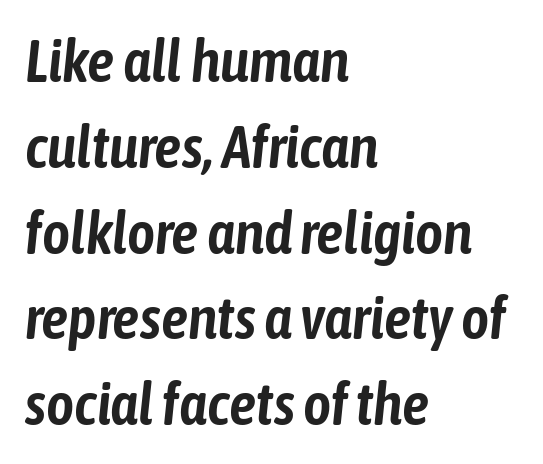
The image shows 60 px condensed type, italic (leaning right); set left-aligned, normal line spacing (1.43x), normal letter spacing, not underlined; low stroke contrast and a medium x-height.
